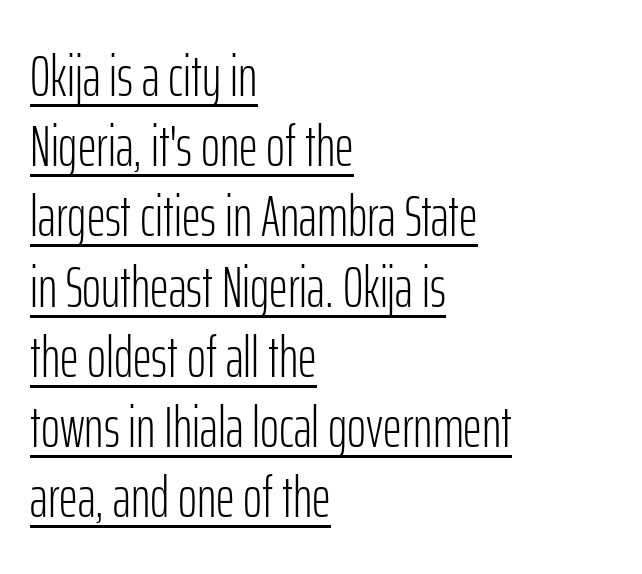
{"serif": "no", "italic": "no", "bold": "no", "weight": "light", "width": "condensed", "stroke_contrast": "low", "x_height": "medium", "monospaced": "no", "underline": "yes", "align": "left", "line_spacing_ratio": 1.21, "letter_spacing": "normal", "letter_spacing_em": 0.0, "glyph_px": 58}
